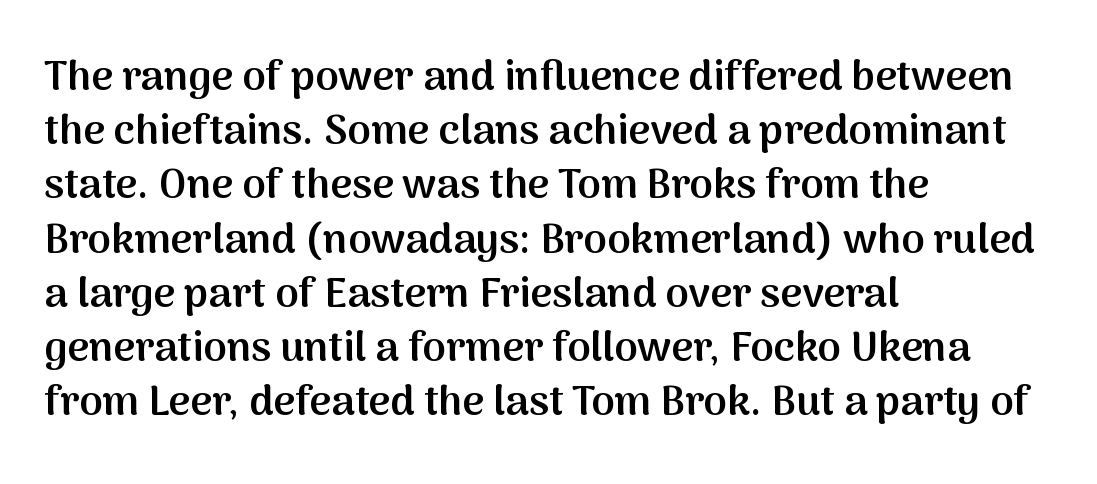
{"serif": "no", "italic": "no", "bold": "semi", "weight": "semibold", "width": "normal", "stroke_contrast": "medium", "x_height": "medium", "monospaced": "no", "underline": "no", "align": "left", "line_spacing": "normal", "line_spacing_ratio": 1.29, "letter_spacing": "normal", "letter_spacing_em": 0.0, "glyph_px": 42}
